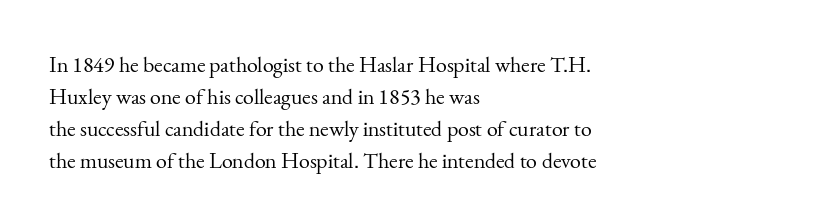
This sample uses an upright cut, with every glyph sitting square on the baseline. Check the space under the baseline: it is left empty. These lines are set flush left with a ragged right edge. Weight: not bold — regular or lighter.
